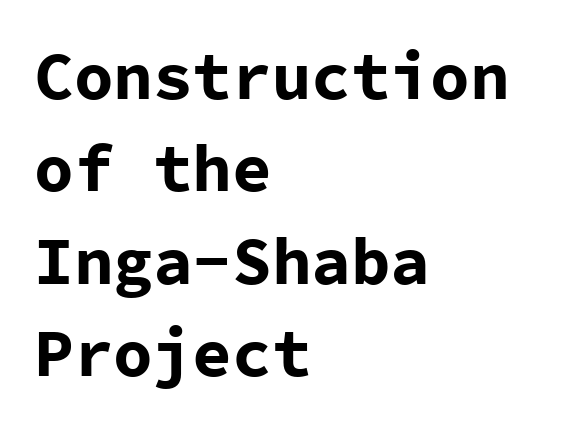
The image shows 66 px bold sans-serif type, upright, monospaced; set left-aligned, normal line spacing (1.4x), normal letter spacing, not underlined; low stroke contrast and a medium x-height.
